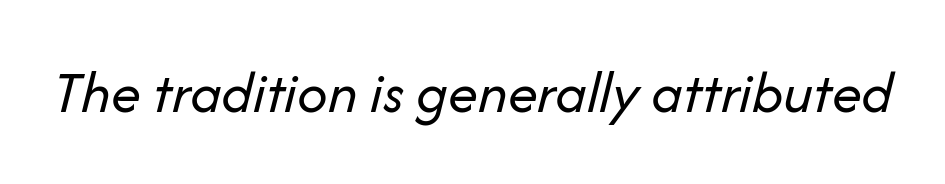
The tracking reads as untouched default to a designer's eye. Beneath every word, the page is bare. On a weight scale, this lands at 450 or below. Looks like regular typesetting: each glyph gets only the width it needs.
